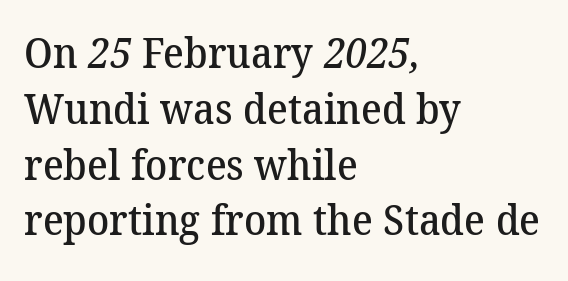
Serifs: yes, visible at the terminals of the letterforms. Bare-footed words on every line. The rendering uses natural spacing where letterforms have individual widths. A normal amount of white space separates one row of letters from the next. Is the type bold? Partly — it's a semibold, heavier than regular but not fully bold. Observe the ordinary spacing: letters are neighbours, not strangers.
